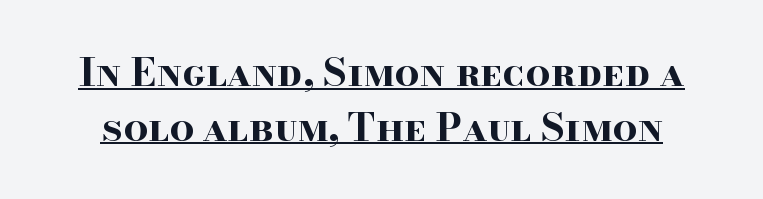
It's the straight-up-and-down kind of type. Letter spacing: default. Honestly, the underline is the first thing you notice here. Pretty heavy lettering here — definitely bold. This rendering employs a face with finishing strokes, i.e., a serif. Quick note: interline space is typical.
